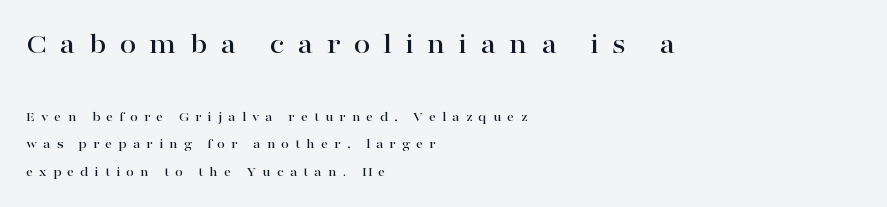
{"serif": "yes", "italic": "no", "width": "wide", "stroke_contrast": "high", "x_height": "medium", "monospaced": "no", "underline": "no", "align": "left", "line_spacing": "loose", "line_spacing_ratio": 1.94, "letter_spacing": "wide", "letter_spacing_em": 0.43, "larger_block": "first", "size_ratio": 2.14, "glyph_px": 30}
